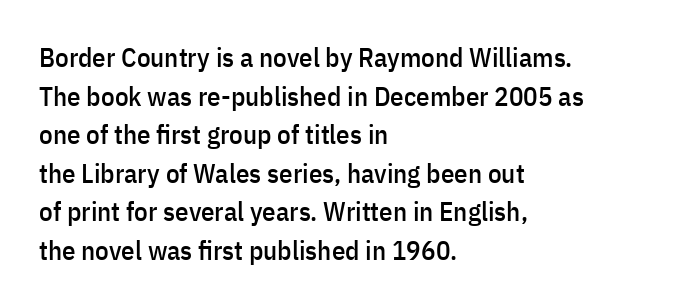
{"italic": "no", "underline": "no", "align": "left", "line_spacing": "normal", "line_spacing_ratio": 1.43, "letter_spacing": "normal", "letter_spacing_em": 0.0, "glyph_px": 27}
